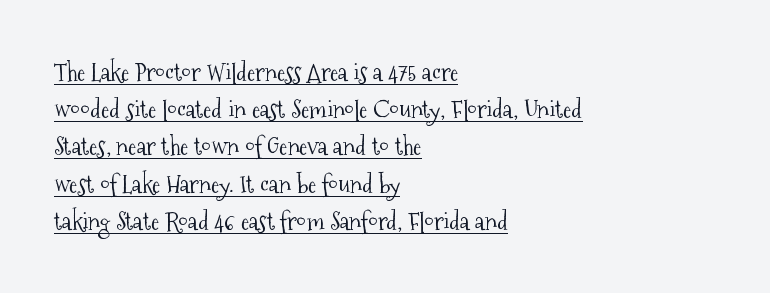
{"italic": "no", "bold": "no", "underline": "yes", "align": "left", "line_spacing": "normal", "line_spacing_ratio": 1.49, "letter_spacing": "normal", "letter_spacing_em": 0.0, "glyph_px": 25}
